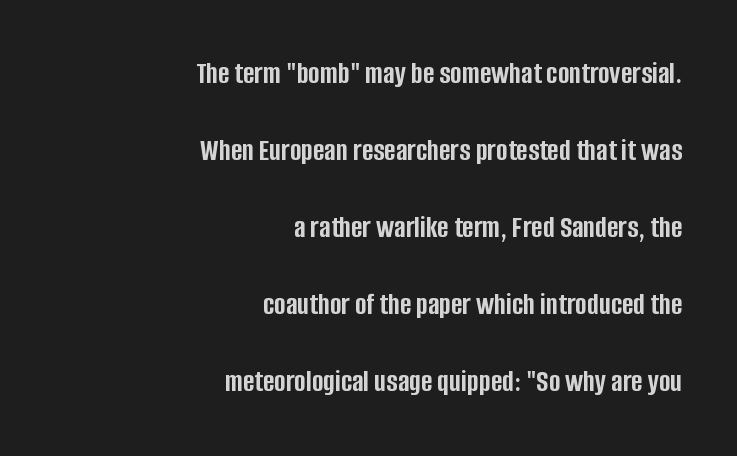
{"serif": "no", "italic": "no", "bold": "yes", "weight": "semibold", "width": "condensed", "stroke_contrast": "low", "x_height": "large", "monospaced": "no", "underline": "no", "align": "right", "line_spacing": "loose", "line_spacing_ratio": 2.48, "letter_spacing": "normal", "letter_spacing_em": 0.0, "glyph_px": 31}
